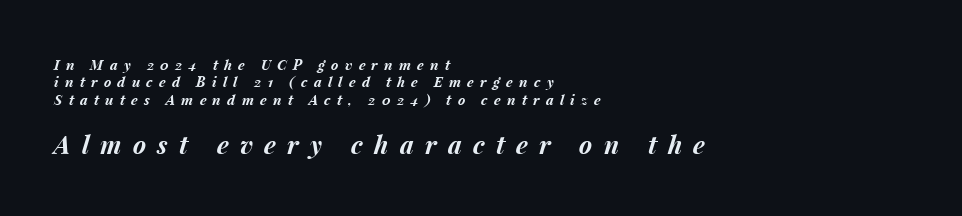
{"italic": "yes", "lean": "right", "slant_degrees": 15, "bold": "yes", "underline": "no", "align": "left", "line_spacing": "normal", "line_spacing_ratio": 1.25, "letter_spacing": "wide", "letter_spacing_em": 0.45, "larger_block": "second", "size_ratio": 1.79, "glyph_px": 25}
